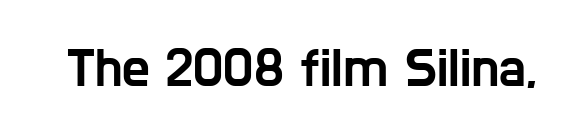
Q: Is the text italic (slanted)? A: No, it is upright.
Q: Is the typeface a serif or a sans-serif typeface? A: Sans-serif.
Q: Is the text underlined? A: No.
Q: Is the spacing between letters normal or unusually wide? A: Normal.
Q: Width (condensed, normal, or wide)? A: Condensed.
Q: Stroke contrast? A: Low.
Q: x-height? A: Medium.
Q: Monospaced? A: No.
